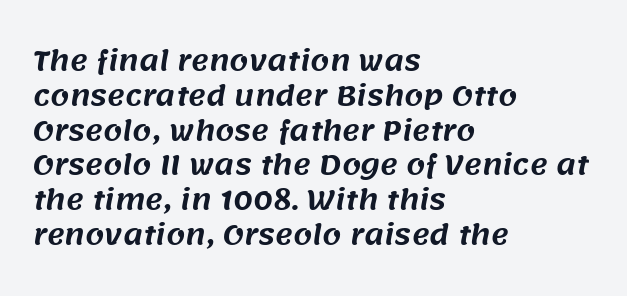
Q: Is the text underlined? A: No.
Q: How is the paragraph aligned? A: Left-aligned.
Q: Is the spacing between letters normal or unusually wide? A: Normal.
Q: Is the spacing between lines tight, normal or loose? A: Normal.
